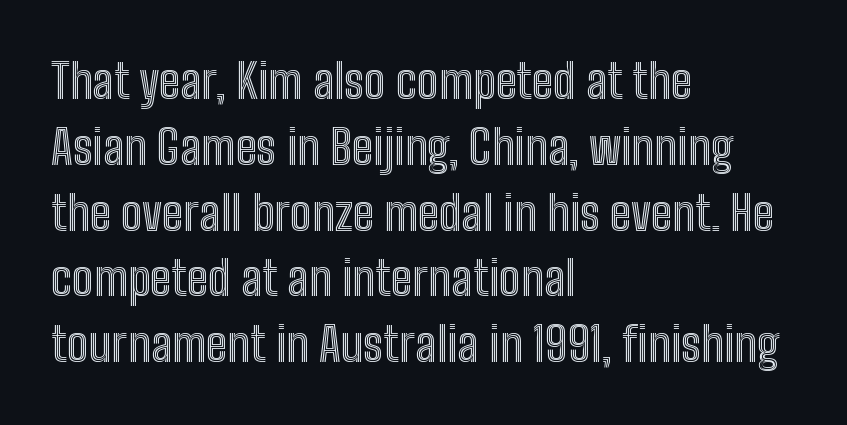
{"italic": "no", "width": "condensed", "x_height": "medium", "monospaced": "no", "underline": "no", "align": "left", "line_spacing": "normal", "line_spacing_ratio": 1.37, "letter_spacing": "normal", "letter_spacing_em": 0.0, "glyph_px": 48}
